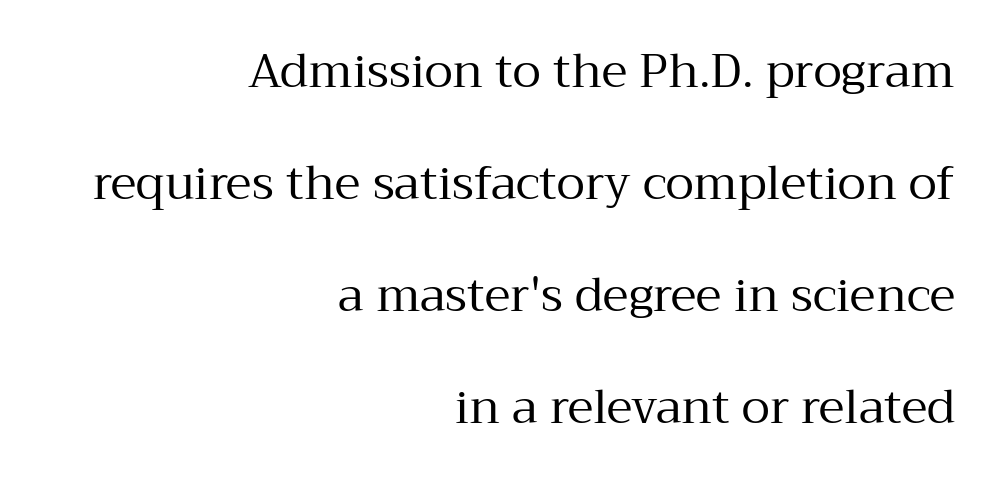
The image shows 47 px regular-weight serif type, upright; set right-aligned, loose line spacing (2.38x), normal letter spacing, not underlined; medium stroke contrast and a medium x-height.
